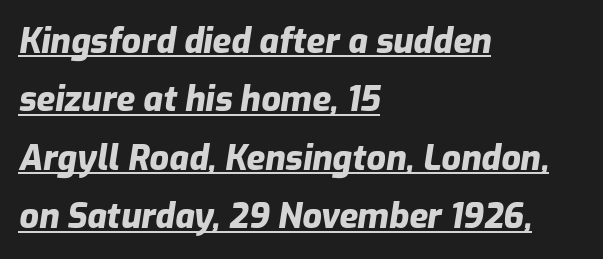
Q: Is the text bold? A: Yes.
Q: Is the text italic (slanted)? A: Yes, it leans right by about 9 degrees.
Q: Is the text underlined? A: Yes.
Q: How is the paragraph aligned? A: Left-aligned.
Q: Is the spacing between letters normal or unusually wide? A: Normal.
Q: Width (condensed, normal, or wide)? A: Normal.
Q: Stroke contrast? A: Low.
Q: x-height? A: Medium.
Q: Monospaced? A: No.
